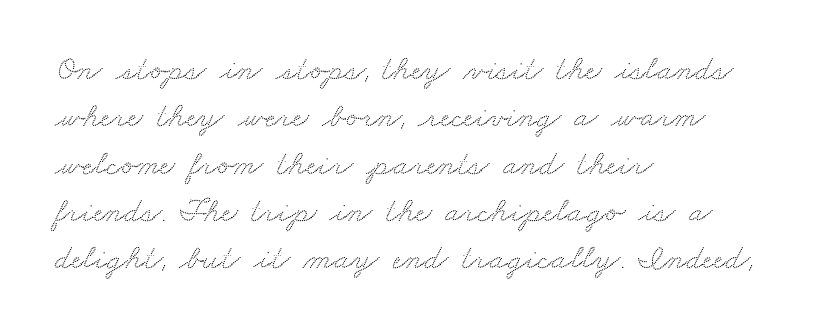
The image shows 34 px wide serif type; set left-aligned, normal line spacing (1.39x), normal letter spacing, not underlined; medium stroke contrast and a small x-height.
